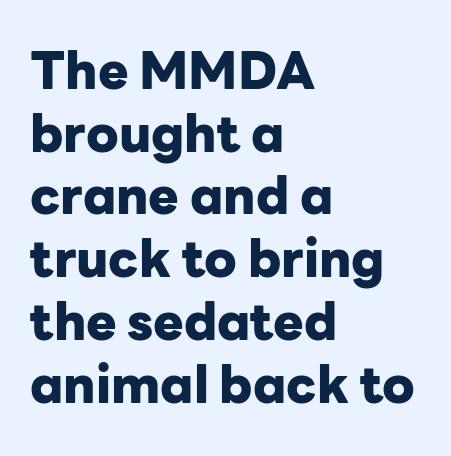
The letters carry no serifs — their stems end cleanly without finishing strokes. Stroke thickness is high; the sample reads as a true bold. This sample is left-justified, so line endings fall wherever the words run out. The rendering uses natural spacing where letterforms have individual widths.
